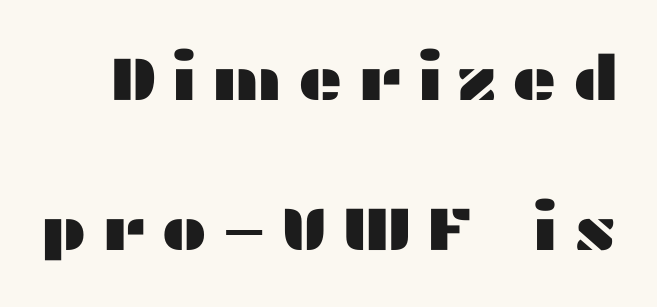
Q: Is the text italic (slanted)? A: No, it is upright.
Q: Is the typeface a serif or a sans-serif typeface? A: Sans-serif.
Q: Is the text underlined? A: No.
Q: Is the spacing between letters normal or unusually wide? A: Unusually wide.
Q: Is the spacing between lines tight, normal or loose? A: Loose.
Q: Width (condensed, normal, or wide)? A: Wide.
Q: Stroke contrast? A: Medium.
Q: x-height? A: Medium.
Q: Monospaced? A: No.
